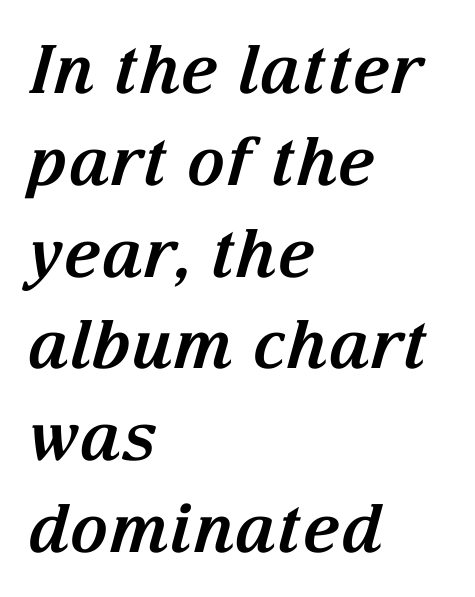
{"serif": "yes", "italic": "yes", "lean": "right", "slant_degrees": 15, "bold": "yes", "weight": "bold", "width": "normal", "stroke_contrast": "medium", "x_height": "medium", "monospaced": "no", "underline": "no", "align": "left", "line_spacing": "normal", "line_spacing_ratio": 1.37, "letter_spacing": "normal", "letter_spacing_em": 0.0, "glyph_px": 67}
